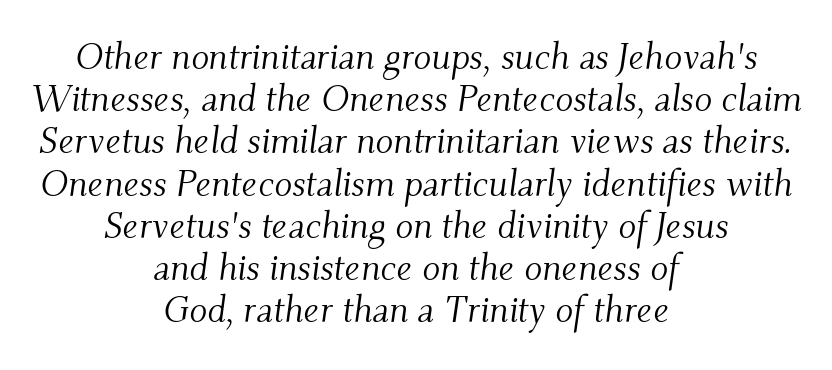
Q: Is the text bold? A: No.
Q: Is the text italic (slanted)? A: Yes, it leans right by about 9 degrees.
Q: Is the typeface a serif or a sans-serif typeface? A: Serif.
Q: Is the text underlined? A: No.
Q: How is the paragraph aligned? A: Centered.
Q: Is the spacing between letters normal or unusually wide? A: Normal.
Q: Is the spacing between lines tight, normal or loose? A: Tight.
Q: Width (condensed, normal, or wide)? A: Normal.
Q: Stroke contrast? A: Medium.
Q: x-height? A: Small.
Q: Monospaced? A: No.
